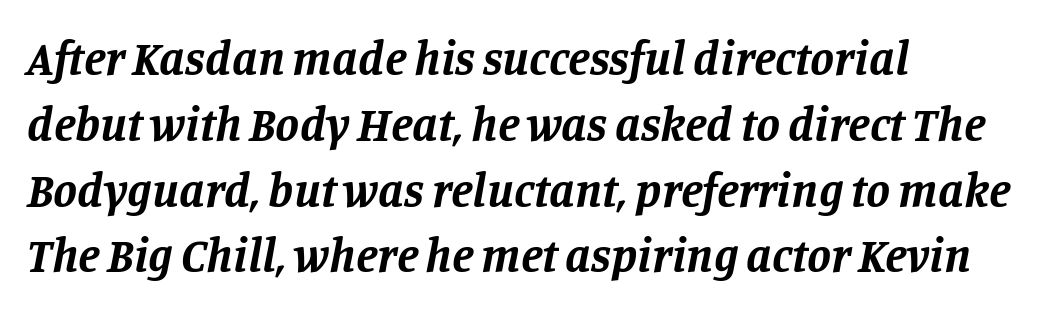
{"serif": "yes", "italic": "yes", "lean": "right", "slant_degrees": 11, "bold": "yes", "weight": "bold", "width": "normal", "stroke_contrast": "low", "x_height": "large", "monospaced": "no", "underline": "no", "align": "left", "line_spacing": "normal", "line_spacing_ratio": 1.37, "letter_spacing": "normal", "letter_spacing_em": 0.0, "glyph_px": 48}
